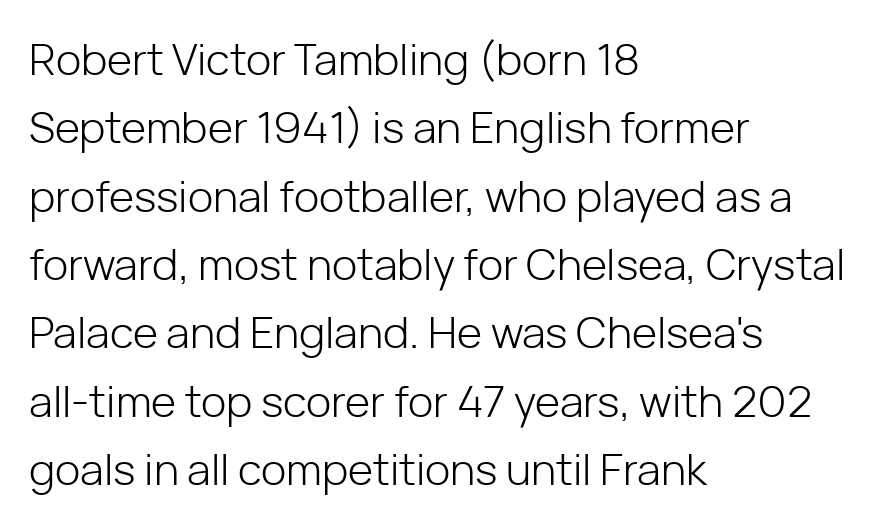
The line-height multiplier appears to be the usual default. The passage shown is typed in a proportional face where columns would drift. This is roman type, the default non-slanted kind. Line beginnings align vertically; line endings do not. Bare-footed words on every line. The glyphs in this specimen are sans serif.
